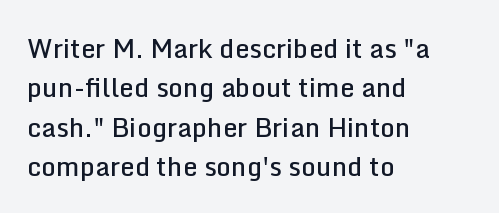
The image shows 26 px text type, upright; set left-aligned, normal line spacing (1.51x), normal letter spacing, not underlined.
